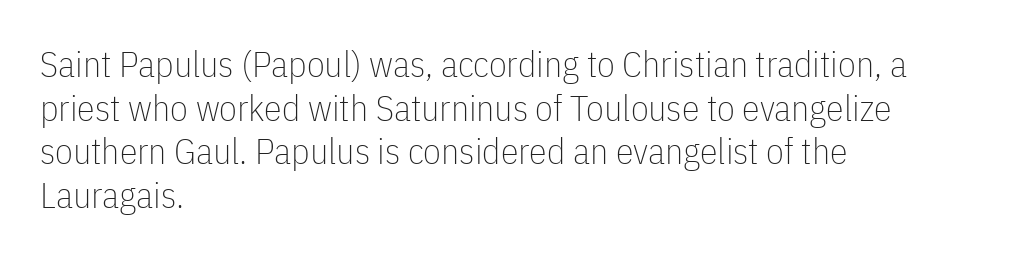
{"serif": "no", "italic": "no", "bold": "no", "weight": "thin", "width": "condensed", "stroke_contrast": "low", "x_height": "medium", "monospaced": "no", "underline": "no", "align": "left", "line_spacing_ratio": 1.21, "letter_spacing": "normal", "letter_spacing_em": 0.0, "glyph_px": 36}
